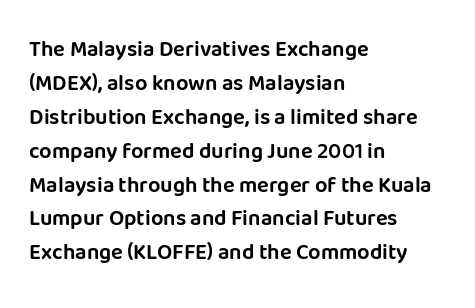
{"italic": "no", "underline": "no", "align": "left", "line_spacing": "normal", "line_spacing_ratio": 1.54, "letter_spacing": "normal", "letter_spacing_em": 0.0, "glyph_px": 22}
